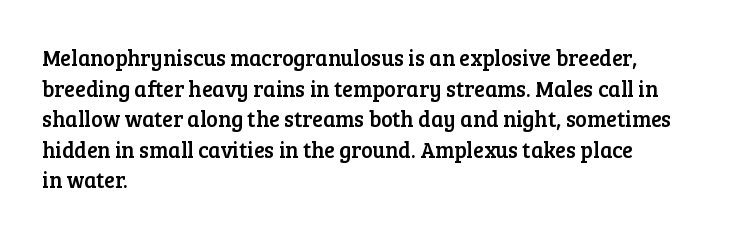
The image shows 22 px text type, upright; set left-aligned, normal line spacing (1.39x), normal letter spacing, not underlined.
